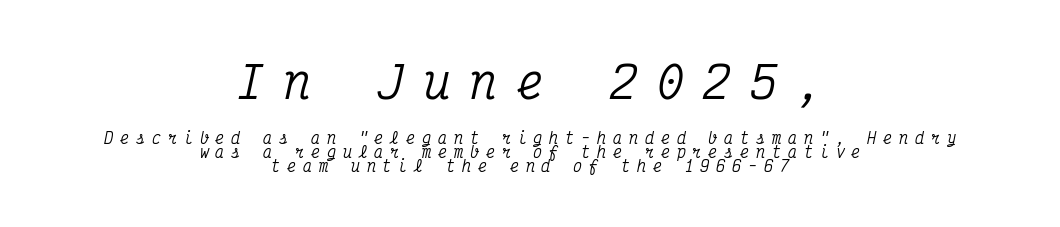
Letters rest on an invisible, unmarked baseline. Slanted lettering throughout. Is the letter spacing exaggerated? Yes — the characters are pushed far apart. Monospaced: the letters line up in strict vertical columns. Observe the serifs anchoring each vertical stroke in this sample. Two sizes are in play, and the larger belongs to the first block.
